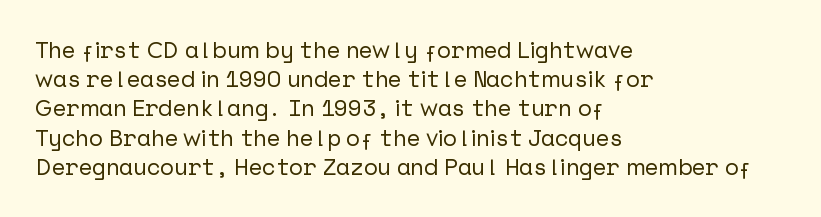
{"italic": "no", "underline": "no", "align": "left", "line_spacing": "normal", "line_spacing_ratio": 1.27, "letter_spacing": "normal", "letter_spacing_em": 0.0, "glyph_px": 23}
